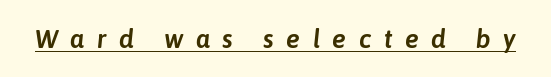
Descenders here cross a horizontal rule under the line. A typesetter would call this heavily tracked-out type. When letters slant like this, we call the style italic.
